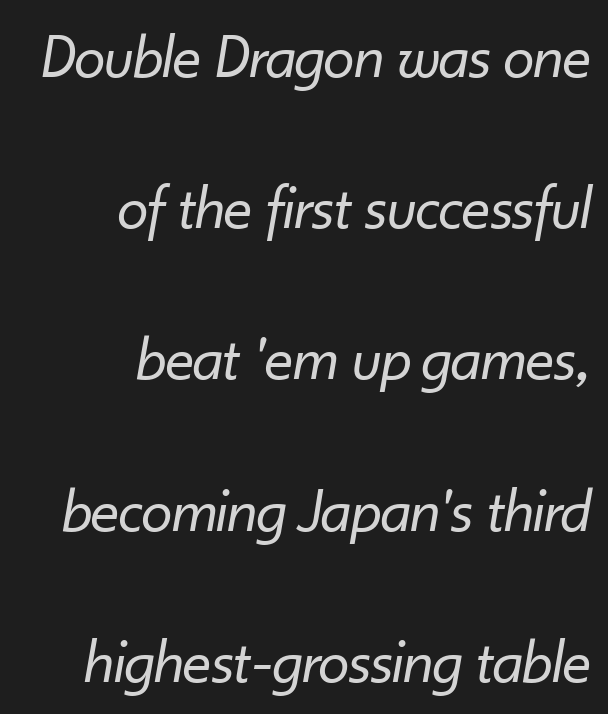
{"italic": "yes", "lean": "right", "slant_degrees": 10, "bold": "no", "weight": "regular", "width": "normal", "stroke_contrast": "low", "x_height": "small", "monospaced": "no", "underline": "no", "align": "right", "line_spacing": "loose", "line_spacing_ratio": 2.4, "letter_spacing": "normal", "letter_spacing_em": 0.0, "glyph_px": 63}
